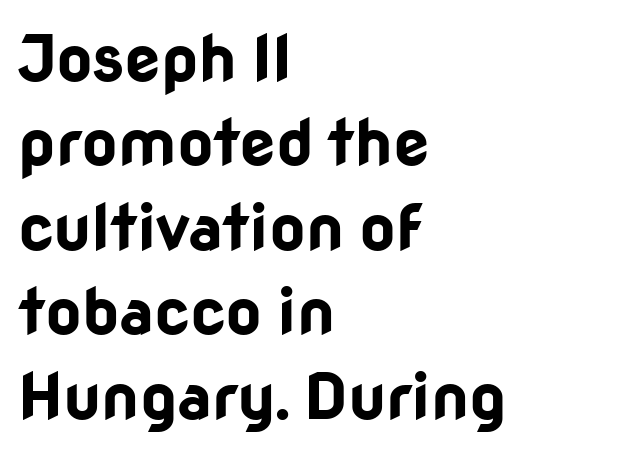
Spacing between characters is what you'd get straight out of the box. Look at the bottom of the vertical strokes: they stop flat, with no serifs. Students, observe: this is what conventionally led text looks like. The glyphs are unaccompanied by any horizontal stroke below them. Each glyph is drawn with heavy, bold strokes. Upright lettering throughout.
